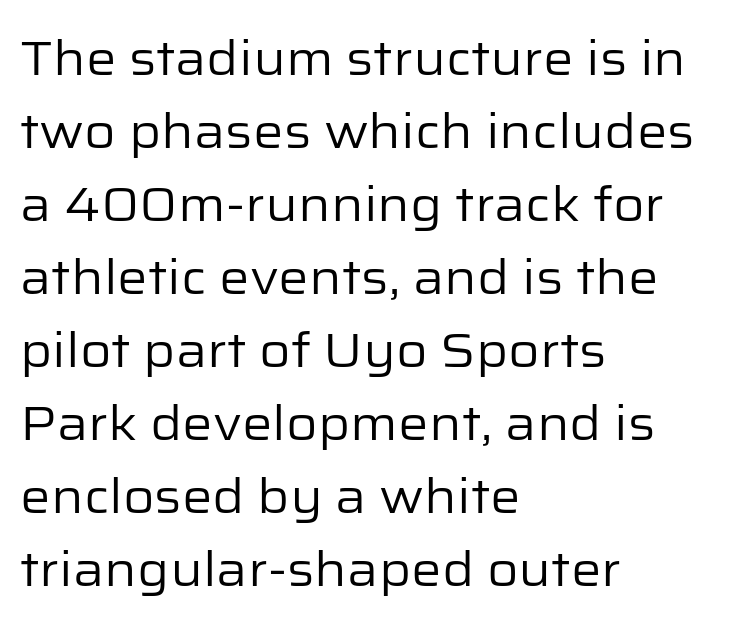
Q: Is the text bold? A: No.
Q: Is the text italic (slanted)? A: No, it is upright.
Q: Is the typeface a serif or a sans-serif typeface? A: Sans-serif.
Q: Is the text underlined? A: No.
Q: How is the paragraph aligned? A: Left-aligned.
Q: Is the spacing between letters normal or unusually wide? A: Normal.
Q: Is the spacing between lines tight, normal or loose? A: Normal.
Q: Width (condensed, normal, or wide)? A: Normal.
Q: Stroke contrast? A: Low.
Q: x-height? A: Medium.
Q: Monospaced? A: No.
